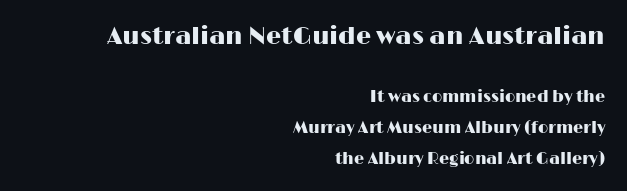
Q: Is the text italic (slanted)? A: No, it is upright.
Q: Is the text underlined? A: No.
Q: How is the paragraph aligned? A: Right-aligned.
Q: Is the spacing between letters normal or unusually wide? A: Normal.
Q: Is the spacing between lines tight, normal or loose? A: Loose.
Q: Which block of text is set in a larger size, the first (top) or the second (bottom)? A: The first (top) one.
